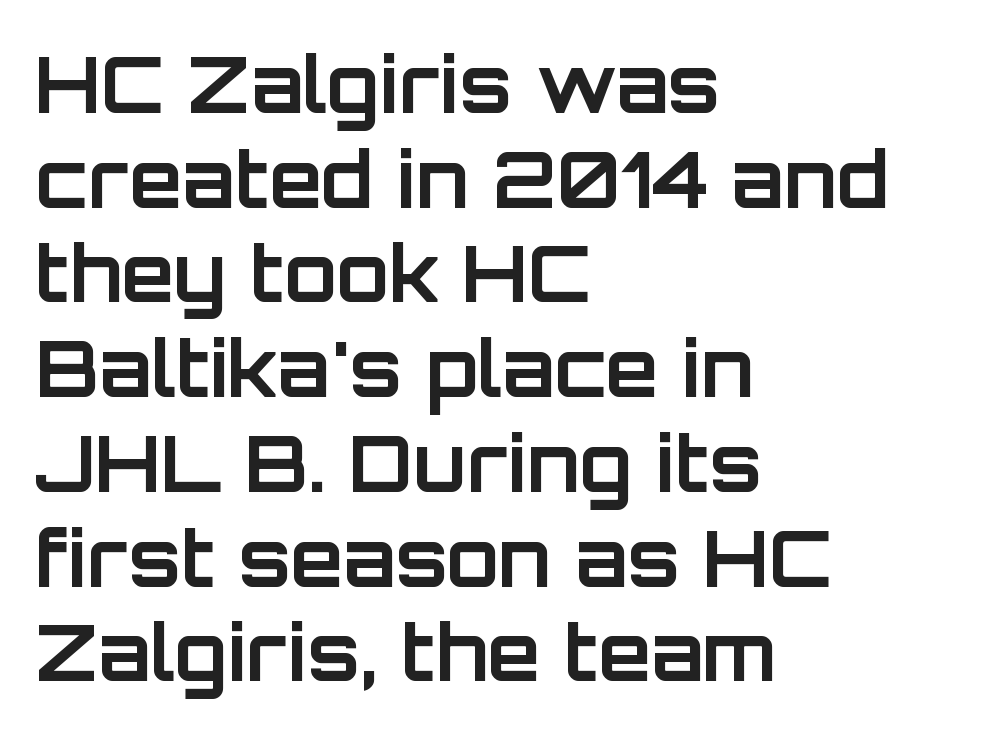
Q: Is the text bold? A: Yes.
Q: Is the text italic (slanted)? A: No, it is upright.
Q: Is the typeface a serif or a sans-serif typeface? A: Sans-serif.
Q: Is the text underlined? A: No.
Q: How is the paragraph aligned? A: Left-aligned.
Q: Is the spacing between letters normal or unusually wide? A: Normal.
Q: Width (condensed, normal, or wide)? A: Normal.
Q: Stroke contrast? A: Low.
Q: x-height? A: Large.
Q: Monospaced? A: No.
